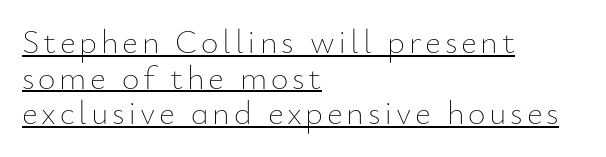
Summary of vertical rhythm: compact, with narrow interline spacing. Italic: no, the glyphs are upright roman. Every row of glyphs begins at an identical x-position on the left. The letters advance in unequal steps, a hallmark of proportional type. Weight: regular or lighter.
